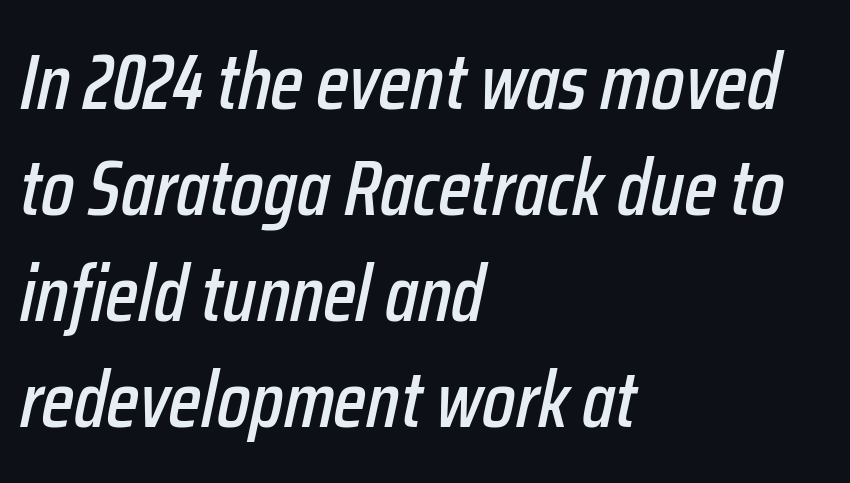
Q: Is the text italic (slanted)? A: Yes, it leans right by about 12 degrees.
Q: Is the text underlined? A: No.
Q: How is the paragraph aligned? A: Left-aligned.
Q: Is the spacing between letters normal or unusually wide? A: Normal.
Q: Is the spacing between lines tight, normal or loose? A: Normal.
Q: Width (condensed, normal, or wide)? A: Condensed.
Q: Stroke contrast? A: Low.
Q: x-height? A: Medium.
Q: Monospaced? A: No.
